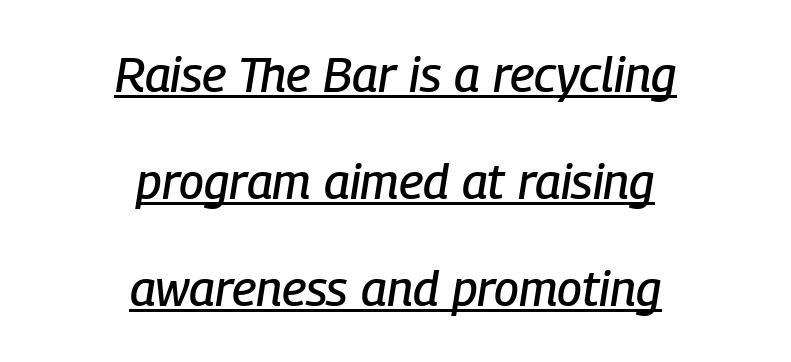
In CSS terms this would be text-align: center. Spacing verdict: proportional, widths tailored to each character. Each word holds together tightly as a unit, with standard inter-letter gaps. Is there an underline? Yes — a line sits under the letters. A typesetter would mark this as italic.
